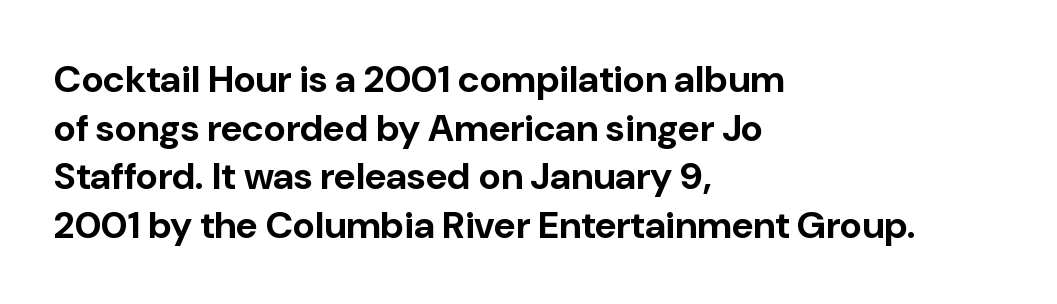
Q: Is the text bold? A: Yes.
Q: Is the text italic (slanted)? A: No, it is upright.
Q: Is the typeface a serif or a sans-serif typeface? A: Sans-serif.
Q: Is the text underlined? A: No.
Q: How is the paragraph aligned? A: Left-aligned.
Q: Is the spacing between letters normal or unusually wide? A: Normal.
Q: Is the spacing between lines tight, normal or loose? A: Normal.
Q: Width (condensed, normal, or wide)? A: Normal.
Q: Stroke contrast? A: Low.
Q: x-height? A: Medium.
Q: Monospaced? A: No.
